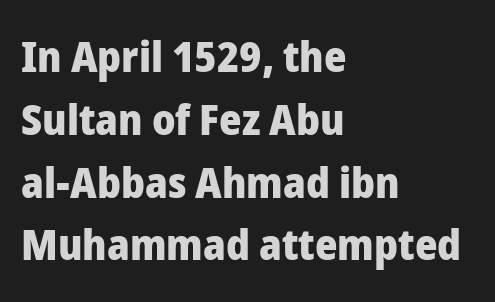
Q: Is the text bold? A: Yes.
Q: Is the text italic (slanted)? A: No, it is upright.
Q: Is the typeface a serif or a sans-serif typeface? A: Sans-serif.
Q: Is the text underlined? A: No.
Q: How is the paragraph aligned? A: Left-aligned.
Q: Is the spacing between letters normal or unusually wide? A: Normal.
Q: Is the spacing between lines tight, normal or loose? A: Normal.
Q: Width (condensed, normal, or wide)? A: Normal.
Q: Stroke contrast? A: Low.
Q: x-height? A: Medium.
Q: Monospaced? A: No.
